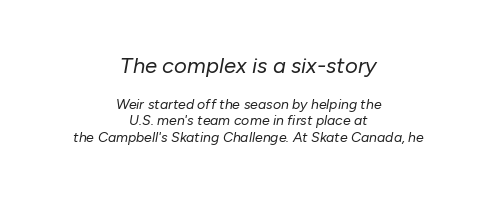
{"italic": "yes", "lean": "right", "slant_degrees": 10, "bold": "no", "underline": "no", "align": "center", "line_spacing_ratio": 1.16, "letter_spacing": "normal", "letter_spacing_em": 0.0, "larger_block": "first", "size_ratio": 1.57, "glyph_px": 22}
